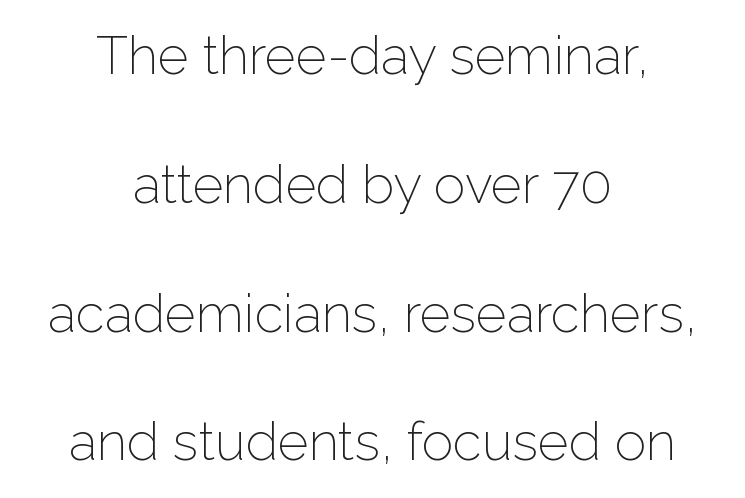
The image shows 53 px light sans-serif type, upright; set centered, loose line spacing (2.43x), normal letter spacing, not underlined; low stroke contrast and a medium x-height.
